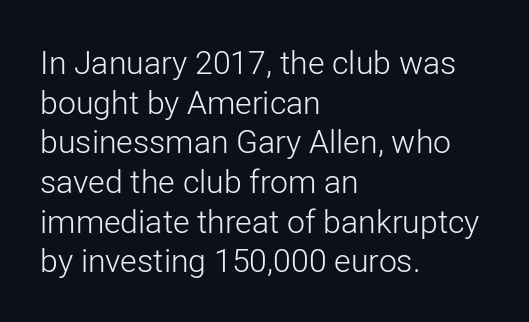
The image shows 32 px light sans-serif type, upright; set left-aligned, line spacing 1.24x, normal letter spacing, not underlined; low stroke contrast and a medium x-height.
